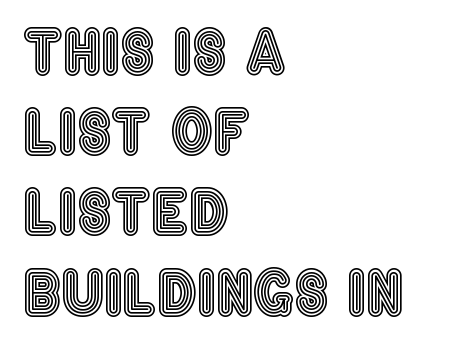
The image shows 59 px condensed type, upright; set left-aligned, normal line spacing (1.36x), normal letter spacing, not underlined; a large x-height.
